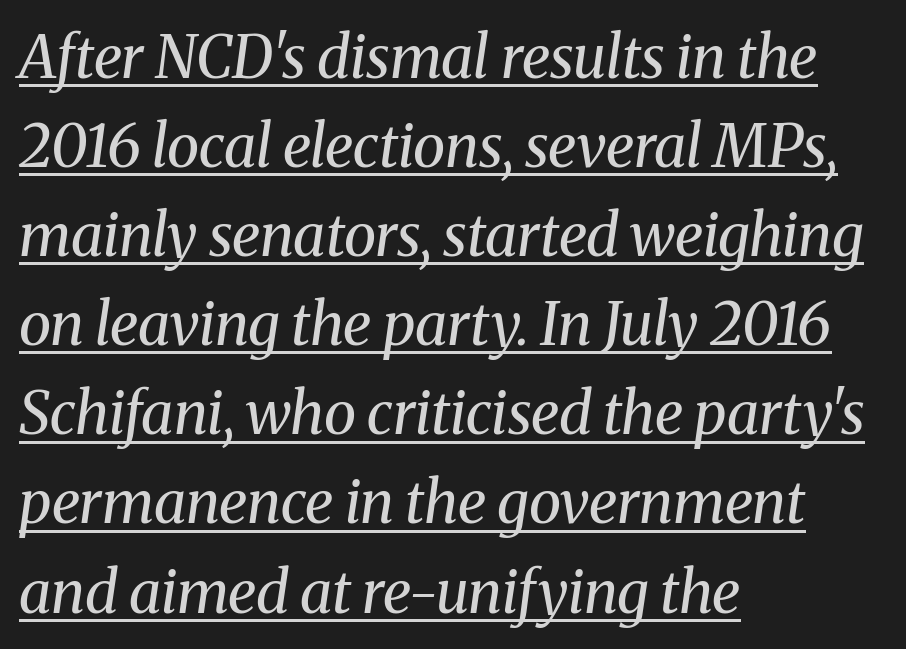
{"serif": "yes", "italic": "yes", "lean": "right", "slant_degrees": 8, "bold": "no", "weight": "regular", "width": "normal", "stroke_contrast": "medium", "x_height": "medium", "monospaced": "no", "underline": "yes", "align": "left", "line_spacing": "normal", "line_spacing_ratio": 1.51, "letter_spacing": "normal", "letter_spacing_em": 0.0, "glyph_px": 59}
